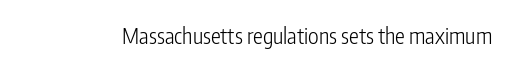
{"italic": "no", "bold": "no", "underline": "no", "letter_spacing": "normal", "letter_spacing_em": 0.0, "glyph_px": 22}
